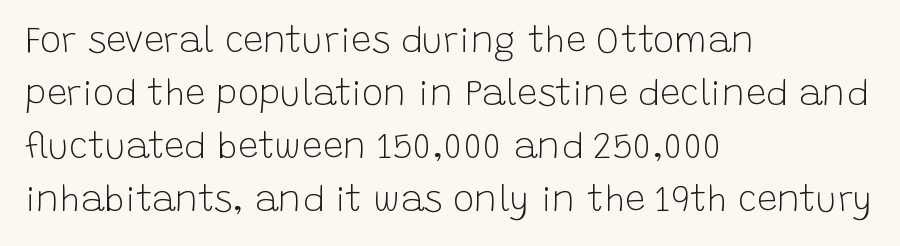
Characters remain perfectly vertical along every line. The designer left line spacing at the default. The face used here is proportionally spaced, like ordinary book or web type. Each line starts at the same left margin while the right side varies. Standard letterfit; no display-style spreading of the glyphs. Descenders are the only things crossing below the line.
